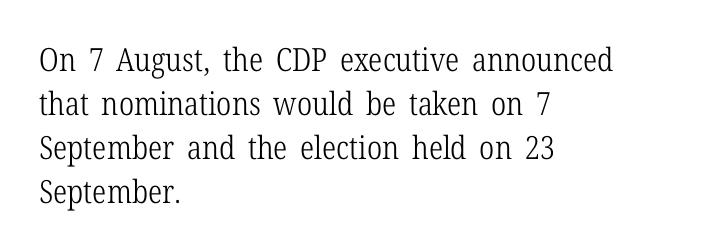
{"serif": "yes", "italic": "no", "bold": "no", "weight": "light", "width": "condensed", "stroke_contrast": "low", "x_height": "medium", "monospaced": "no", "underline": "no", "align": "left", "line_spacing": "normal", "line_spacing_ratio": 1.37, "letter_spacing": "normal", "letter_spacing_em": 0.0, "glyph_px": 32}
